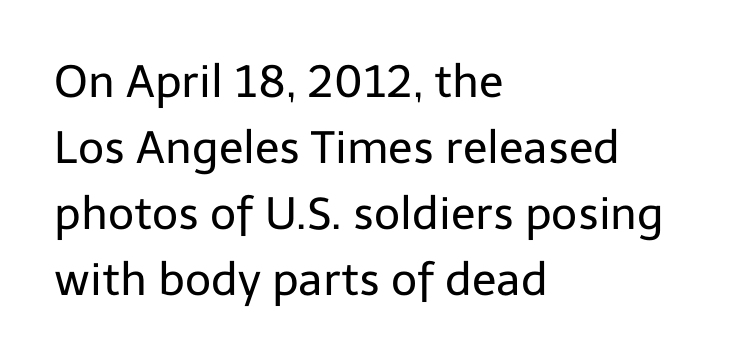
{"serif": "no", "italic": "no", "bold": "no", "weight": "regular", "width": "normal", "stroke_contrast": "low", "x_height": "medium", "monospaced": "no", "underline": "no", "align": "left", "line_spacing": "normal", "line_spacing_ratio": 1.47, "letter_spacing": "normal", "letter_spacing_em": 0.0, "glyph_px": 45}
